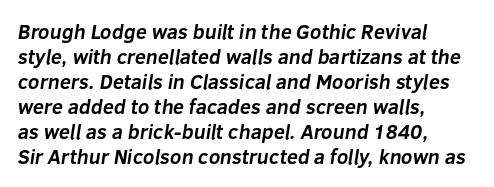
The image shows 20 px bold type; set left-aligned, normal line spacing (1.25x), normal letter spacing, not underlined.
